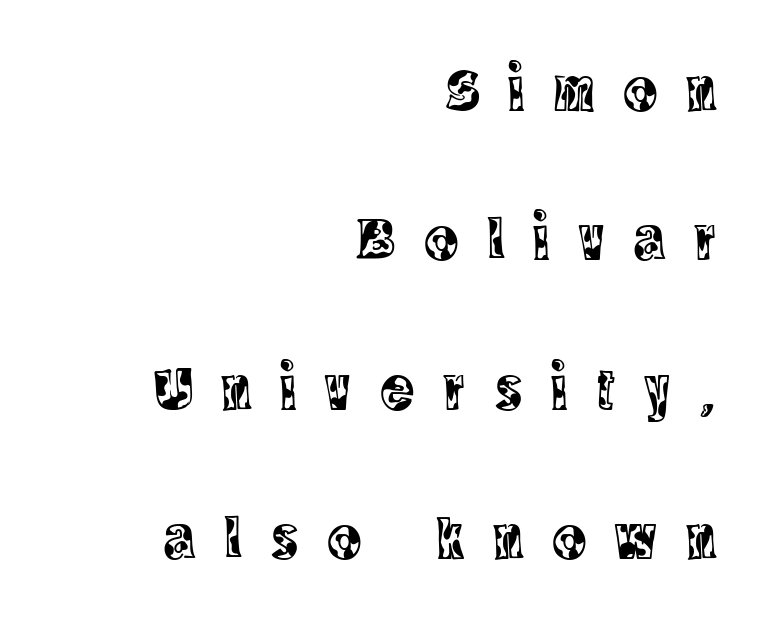
The image shows 62 px condensed serif type, upright; set right-aligned, loose line spacing (2.41x), unusually wide letter spacing (+0.48 em), not underlined; a large x-height.
